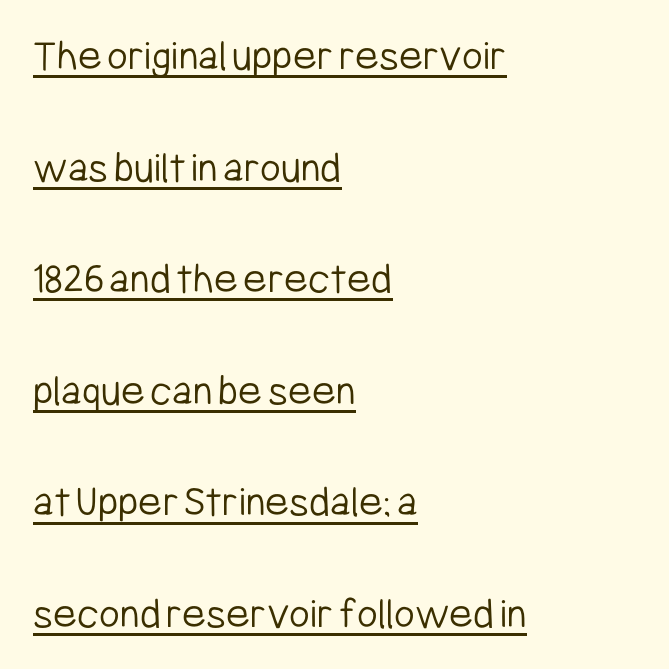
You could call the tracking neutral — neither tight nor loose. The leading is generous, giving the passage an open texture. Descenders here cross a horizontal rule under the line. Reading down the block, your eye returns to a fixed left position each line. Quick note: not italic, upright.
